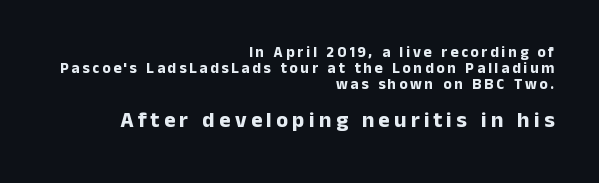
The image shows 22 px bold type, upright; set right-aligned, tight line spacing (1.06x), not underlined; the second (bottom) block is 1.47x larger.
